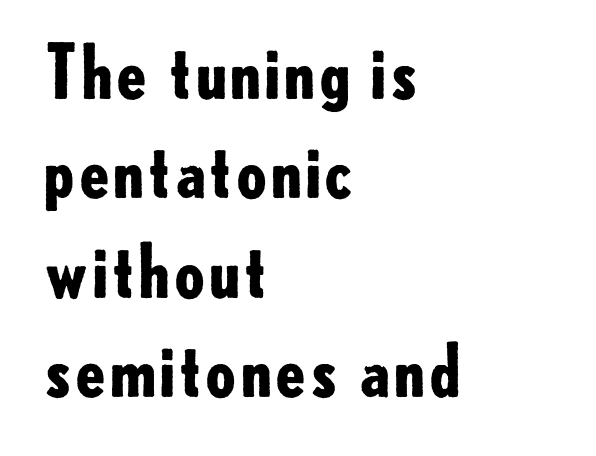
{"serif": "no", "italic": "no", "bold": "yes", "weight": "bold", "width": "normal", "stroke_contrast": "low", "x_height": "small", "monospaced": "no", "underline": "no", "align": "left", "line_spacing": "normal", "line_spacing_ratio": 1.38, "letter_spacing": "normal", "letter_spacing_em": 0.0, "glyph_px": 72}
